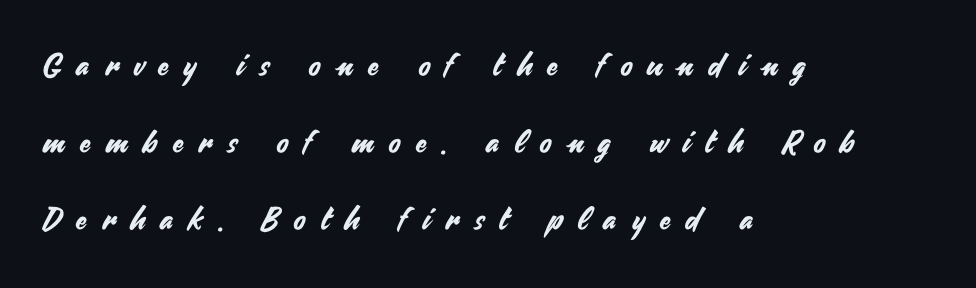
Someone cranked the tracking dial way up on this one. The baseline area is clear. The text block is weighted toward the left margin, trailing off unevenly rightward. The vertical gap from one line to the next is large.
